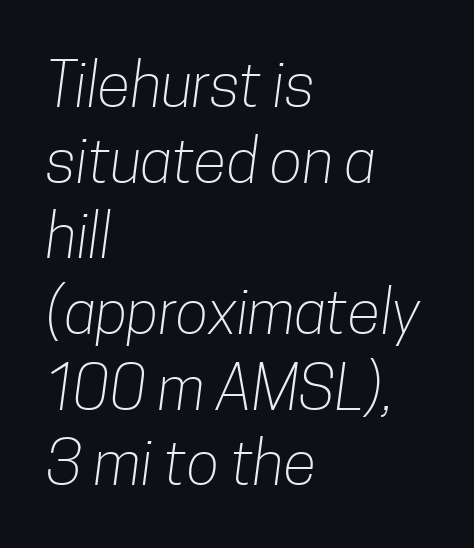
{"serif": "no", "bold": "no", "weight": "light", "width": "condensed", "stroke_contrast": "low", "x_height": "medium", "monospaced": "no", "underline": "no", "align": "left", "line_spacing_ratio": 1.24, "letter_spacing": "normal", "letter_spacing_em": 0.0, "glyph_px": 61}
